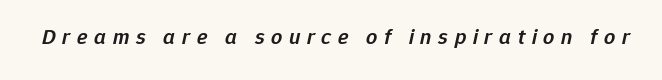
Q: Is the text bold? A: Semi-bold.
Q: Is the text italic (slanted)? A: Yes, it leans right by about 12 degrees.
Q: Is the text underlined? A: No.
Q: Is the spacing between letters normal or unusually wide? A: Unusually wide.
